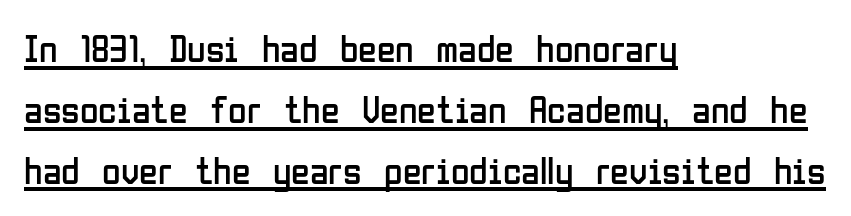
The image shows 38 px regular-weight, condensed sans-serif type, upright; set left-aligned, normal line spacing (1.6x), normal letter spacing, underlined; low stroke contrast and a medium x-height.
